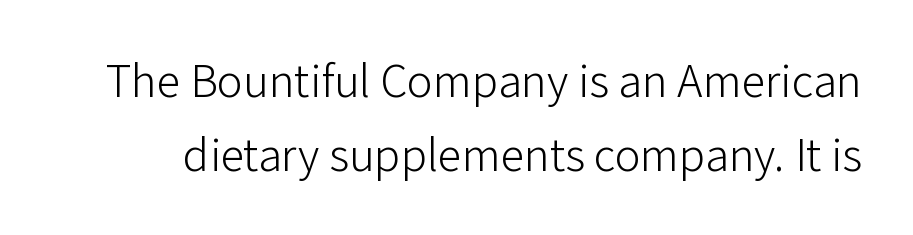
{"serif": "no", "italic": "no", "bold": "no", "weight": "light", "width": "normal", "stroke_contrast": "low", "x_height": "medium", "monospaced": "no", "underline": "no", "line_spacing": "normal", "line_spacing_ratio": 1.55, "letter_spacing": "normal", "letter_spacing_em": 0.0, "glyph_px": 48}
